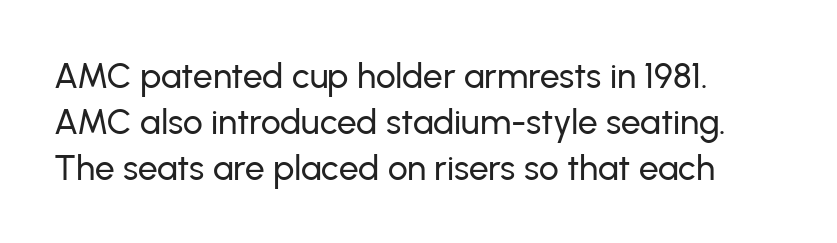
The image shows 35 px sans-serif type, upright; set left-aligned, normal line spacing (1.31x), normal letter spacing, not underlined; low stroke contrast and a medium x-height.
